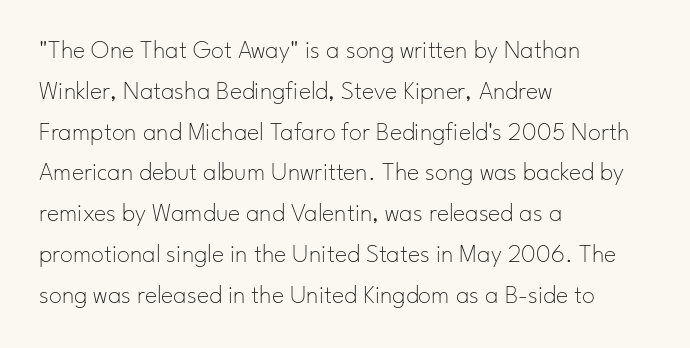
Q: Is the text bold? A: No.
Q: Is the text italic (slanted)? A: No, it is upright.
Q: Is the text underlined? A: No.
Q: How is the paragraph aligned? A: Left-aligned.
Q: Is the spacing between letters normal or unusually wide? A: Normal.
Q: Is the spacing between lines tight, normal or loose? A: Normal.
